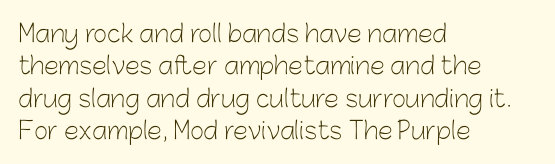
{"italic": "no", "bold": "no", "underline": "no", "align": "left", "line_spacing": "normal", "line_spacing_ratio": 1.35, "letter_spacing": "normal", "letter_spacing_em": 0.0, "glyph_px": 24}
